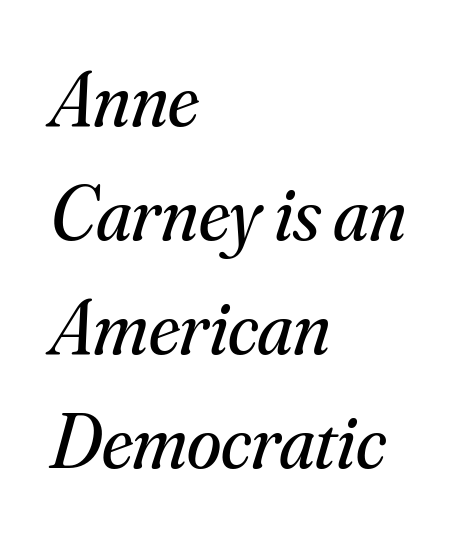
Short and long lines alike share a common starting point at left. How are the letters spaced? Ordinarily, with no added tracking. A normal amount of white space separates one row of letters from the next. Is this a fixed-width face? No — the glyphs have proportional, varying widths.
